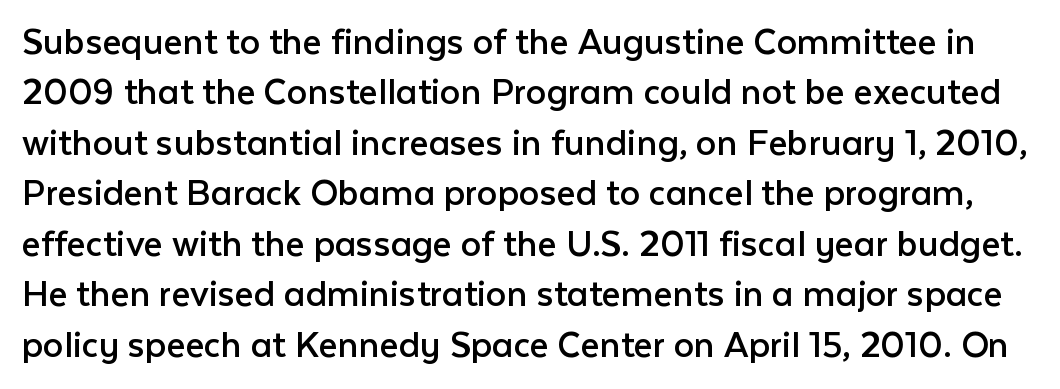
The font sits on the lighter half of the weight spectrum, regular included. Think of a printed novel: that variable character pitch is what you see here. Italic? Not at all — the glyphs are vertical. The area under the type is left untouched. A typesetter would label this face a sans. Is the letter spacing exaggerated? No — it looks like the ordinary default.
